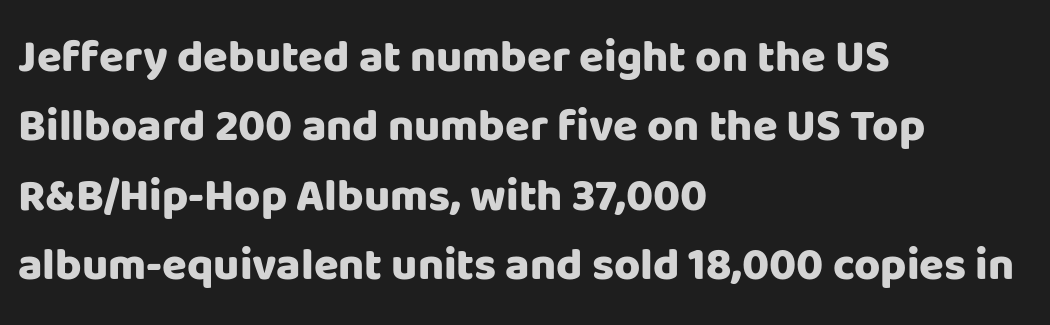
{"serif": "no", "italic": "no", "bold": "yes", "weight": "heavy", "width": "normal", "stroke_contrast": "low", "x_height": "large", "monospaced": "no", "underline": "no", "align": "left", "line_spacing": "normal", "line_spacing_ratio": 1.54, "letter_spacing": "normal", "letter_spacing_em": 0.0, "glyph_px": 45}
